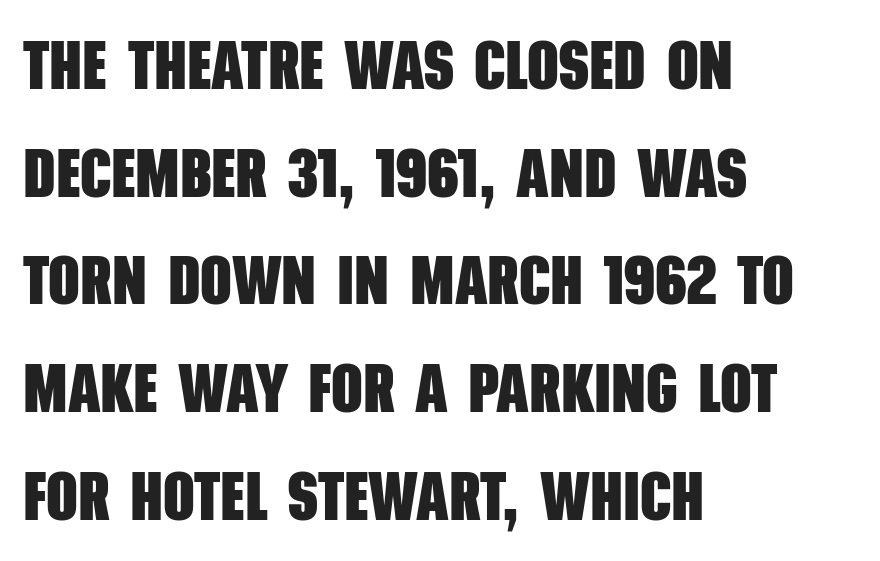
On the weight axis this lands at bold, roughly 700. Words appear dense and cohesive because spacing is normal. Is this a fixed-width face? No — the glyphs have proportional, varying widths. You can tell from the bare stems that sans-serif type was used. In CSS terms this would be text-align: left.
